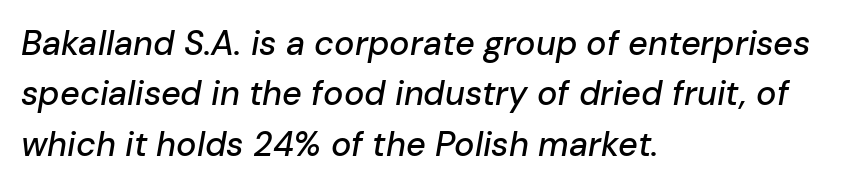
{"italic": "yes", "lean": "right", "slant_degrees": 10, "width": "normal", "stroke_contrast": "low", "x_height": "medium", "monospaced": "no", "underline": "no", "align": "left", "line_spacing": "normal", "line_spacing_ratio": 1.48, "letter_spacing": "normal", "letter_spacing_em": 0.0, "glyph_px": 34}
